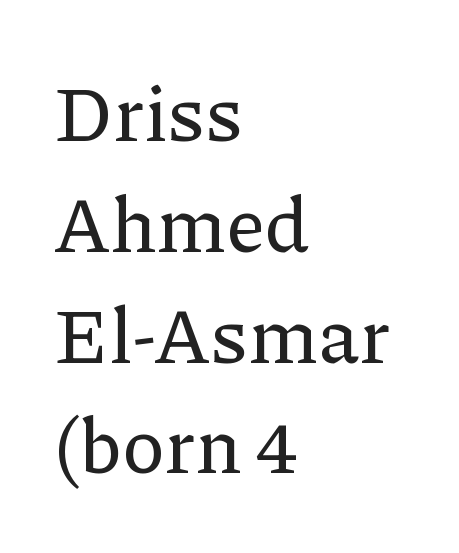
Honestly, the row spacing looks completely unremarkable. There is no visible air inserted between adjacent glyphs. Every character sits straight up, as roman type does. Serif or sans? Serif — the stroke terminals have little feet.
